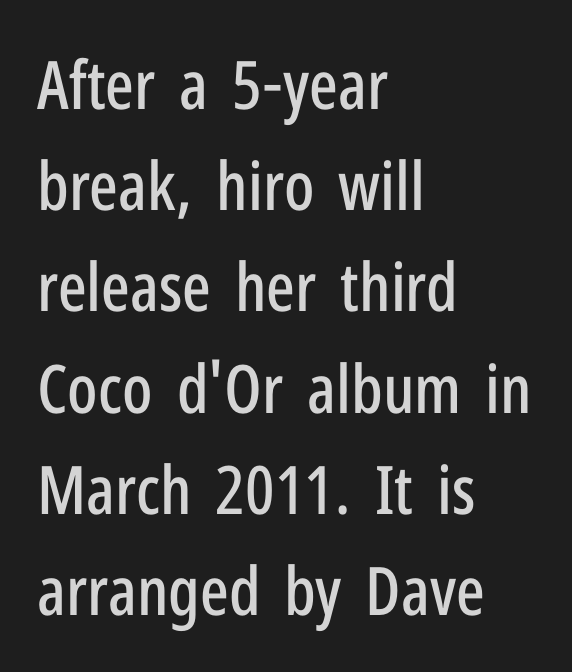
{"serif": "no", "italic": "no", "width": "condensed", "stroke_contrast": "low", "x_height": "medium", "monospaced": "no", "underline": "no", "align": "left", "line_spacing": "normal", "line_spacing_ratio": 1.51, "letter_spacing": "normal", "letter_spacing_em": 0.0, "glyph_px": 67}
